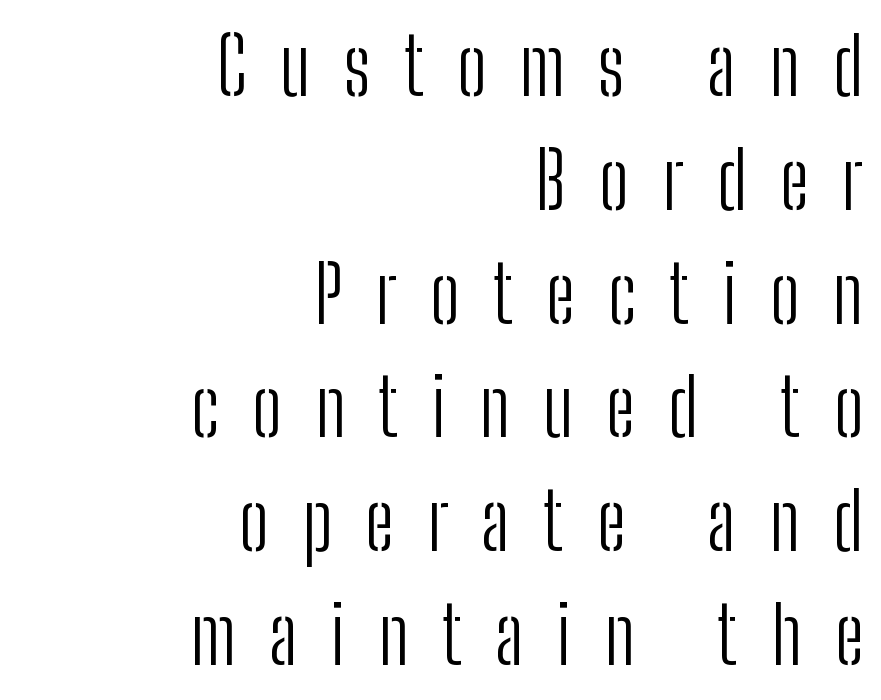
{"serif": "no", "italic": "no", "bold": "no", "weight": "light", "width": "condensed", "stroke_contrast": "low", "x_height": "medium", "monospaced": "no", "underline": "no", "align": "right", "line_spacing": "normal", "line_spacing_ratio": 1.44, "letter_spacing": "wide", "letter_spacing_em": 0.42, "glyph_px": 79}
